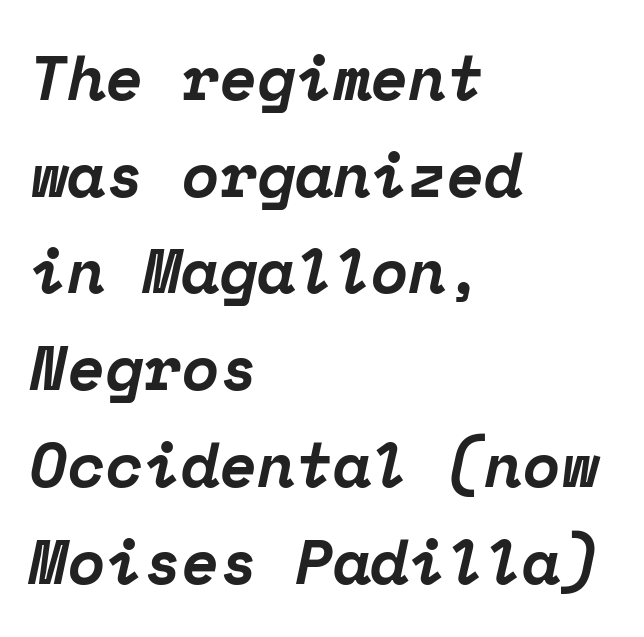
{"serif": "yes", "italic": "yes", "lean": "right", "slant_degrees": 12, "bold": "yes", "weight": "bold", "width": "normal", "stroke_contrast": "low", "x_height": "medium", "monospaced": "yes", "underline": "no", "align": "left", "line_spacing": "normal", "line_spacing_ratio": 1.56, "letter_spacing": "normal", "letter_spacing_em": 0.0, "glyph_px": 62}
